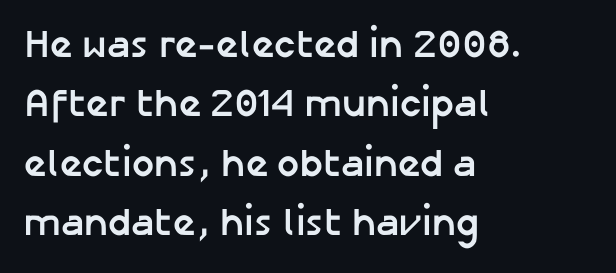
The image shows 39 px semibold sans-serif type, upright; set left-aligned, normal line spacing (1.52x), normal letter spacing, not underlined; low stroke contrast and a medium x-height.
